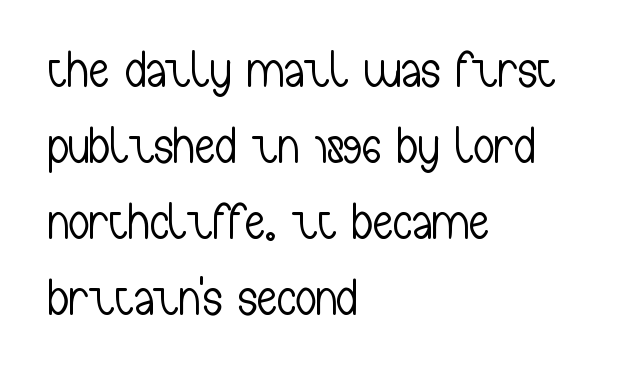
The image shows 51 px light, condensed sans-serif type, upright; set left-aligned, normal line spacing (1.49x), normal letter spacing, not underlined; low stroke contrast and a medium x-height.
